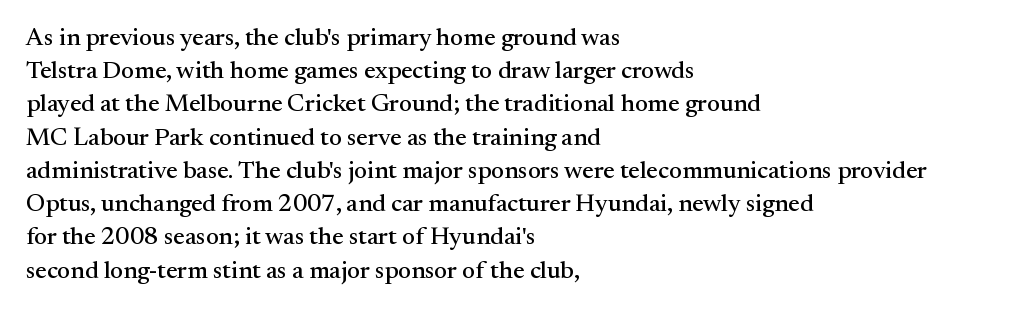
{"italic": "no", "underline": "no", "align": "left", "line_spacing": "normal", "line_spacing_ratio": 1.33, "letter_spacing": "normal", "letter_spacing_em": 0.0, "glyph_px": 25}
